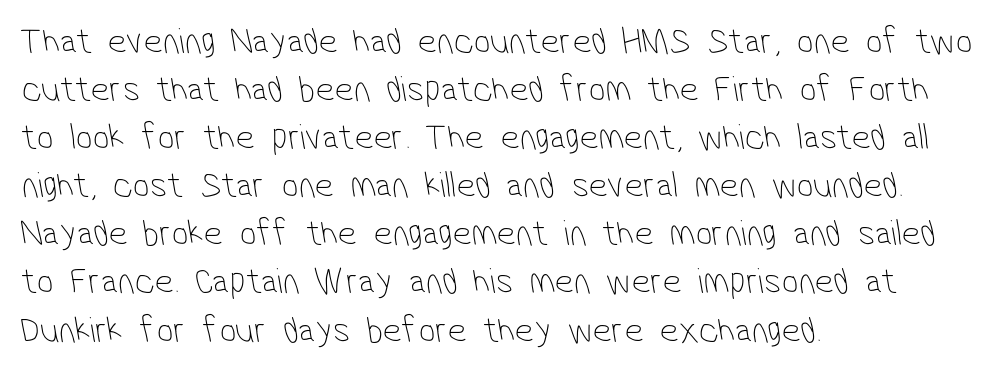
The face used here is proportionally spaced, like ordinary book or web type. There is no visible air inserted between adjacent glyphs. The rendering shows plain stroke endings on the letterforms — a sans-serif design. The characters are drawn with everyday or finer stroke widths. Compared with a centered layout, this one pins lines to the left instead. The strip under each line holds only bare page.
